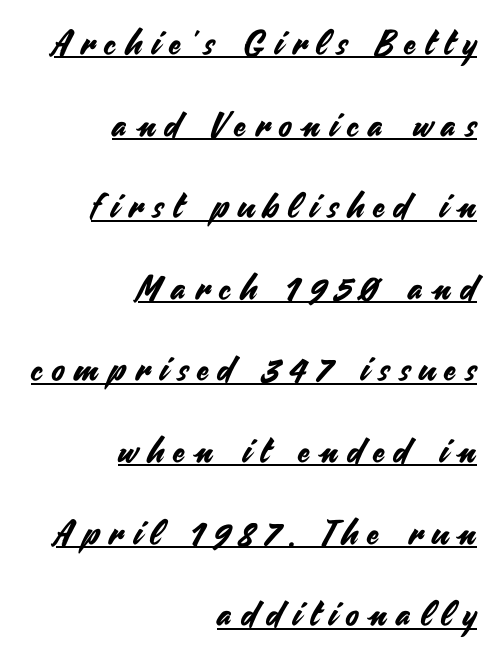
A typesetter would call this heavily tracked-out type. The leading is generous, giving the passage an open texture. In designer terms, the underline attribute is active on this setting. Right-aligned paragraph, ragged on the left.
